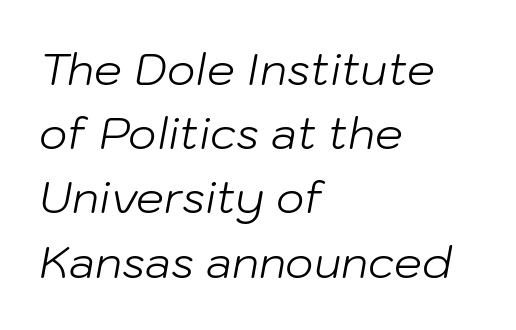
{"italic": "yes", "lean": "right", "slant_degrees": 10, "bold": "no", "weight": "light", "width": "normal", "stroke_contrast": "low", "x_height": "medium", "monospaced": "no", "underline": "no", "align": "left", "line_spacing": "normal", "line_spacing_ratio": 1.46, "letter_spacing": "normal", "letter_spacing_em": 0.0, "glyph_px": 44}
